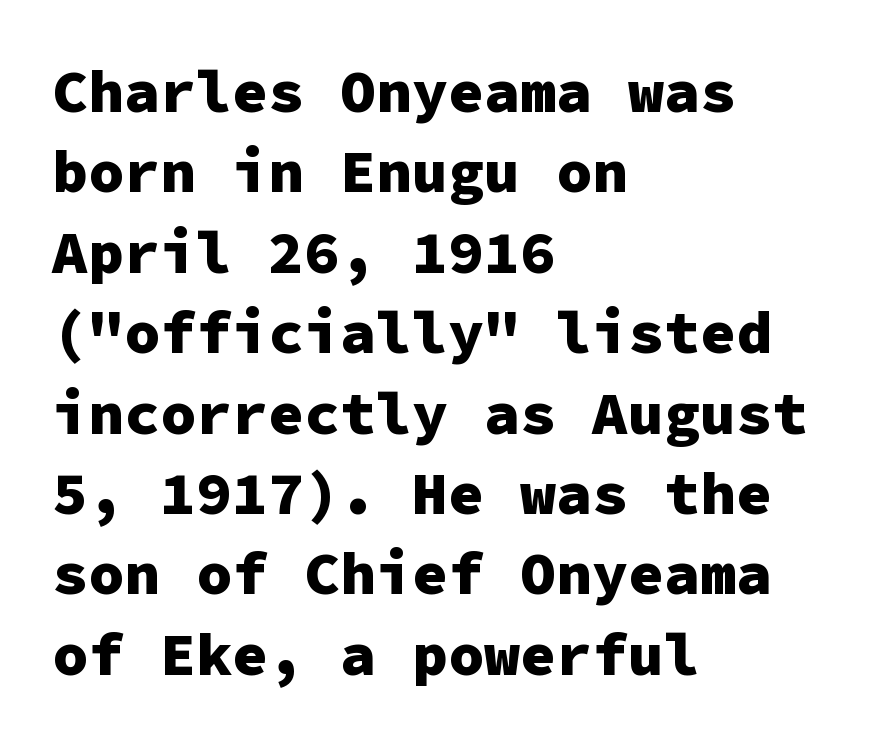
Thick stems and heavy bowls — unmistakably bold. The baseline area is clear. The tracking reads as untouched default to a designer's eye. Every character sits straight up, as roman type does.
